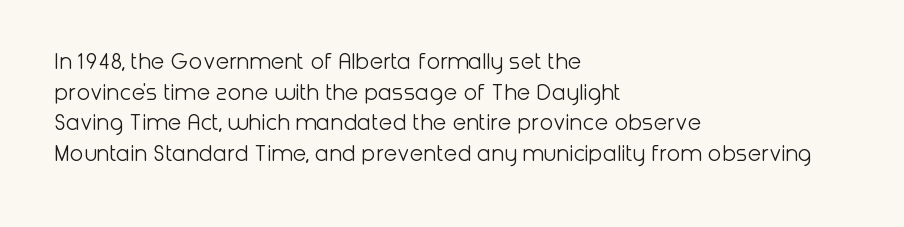
The image shows 25 px text type, upright; set left-aligned, line spacing 1.23x, normal letter spacing, not underlined.
